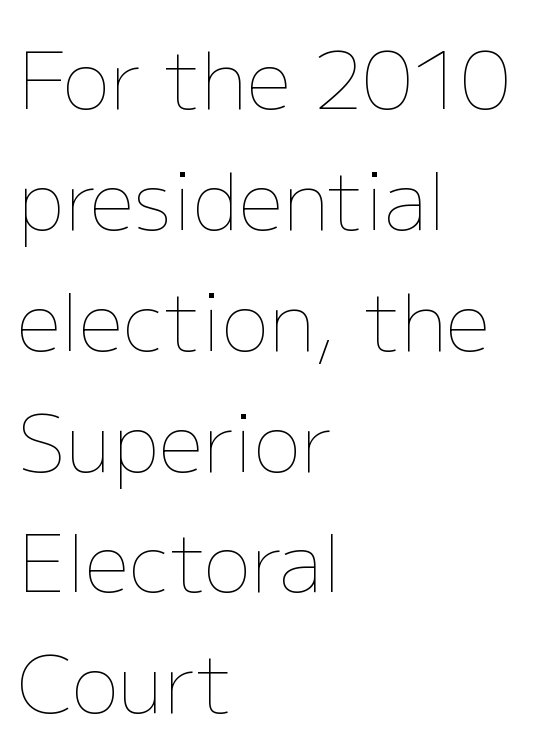
Q: Is the text bold? A: No.
Q: Is the text italic (slanted)? A: No, it is upright.
Q: Is the text underlined? A: No.
Q: How is the paragraph aligned? A: Left-aligned.
Q: Is the spacing between letters normal or unusually wide? A: Normal.
Q: Is the spacing between lines tight, normal or loose? A: Normal.
Q: Width (condensed, normal, or wide)? A: Normal.
Q: Stroke contrast? A: Low.
Q: x-height? A: Medium.
Q: Monospaced? A: No.
